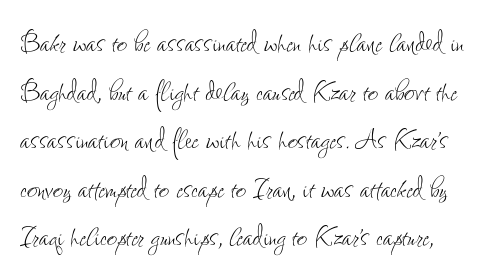
Q: Is the text bold? A: No.
Q: Is the text italic (slanted)? A: Yes.
Q: Is the text underlined? A: No.
Q: Is the spacing between letters normal or unusually wide? A: Normal.
Q: Is the spacing between lines tight, normal or loose? A: Normal.
Q: Width (condensed, normal, or wide)? A: Condensed.
Q: Stroke contrast? A: Low.
Q: x-height? A: Small.
Q: Monospaced? A: No.
